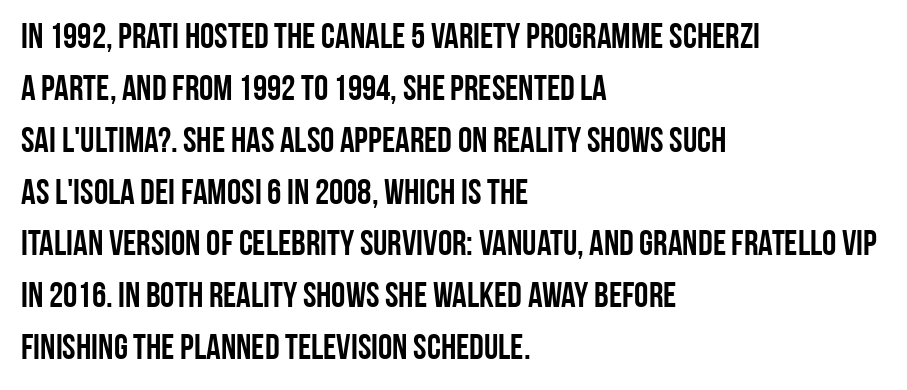
The lettering holds an erect, upright posture throughout. The typeface chosen for these lines omits serifs. One-word summary of the alignment: left. Quick note: interline space is typical. Is this a fixed-width face? No — the glyphs have proportional, varying widths. The letterforms sit shoulder to shoulder at normal distance.
